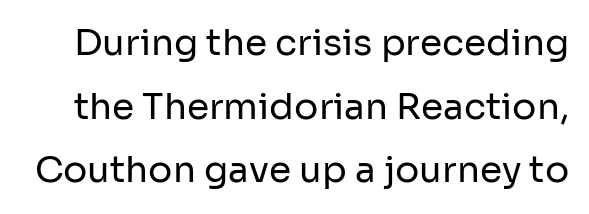
The image shows 36 px regular-weight sans-serif type, upright; set line spacing 1.77x, normal letter spacing, not underlined; low stroke contrast and a medium x-height.
